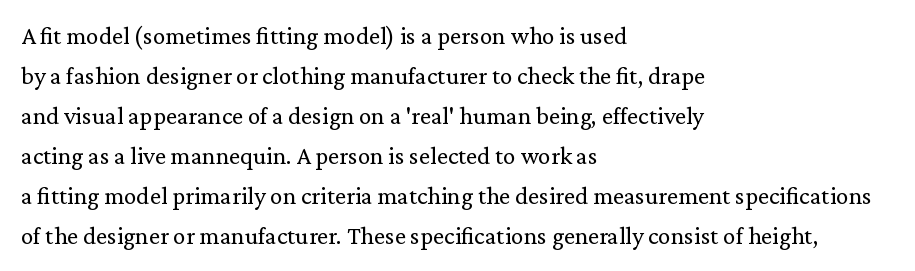
The area under the type is left untouched. A typesetter would mark this as roman, not italic. What's the leading like? Ordinary, nothing unusual. A typesetter would call this zero additional tracking. Which margin do the lines hug? The left one — the right edge is uneven. The cut favours lightness, reaching ordinary text weight at its darkest.
